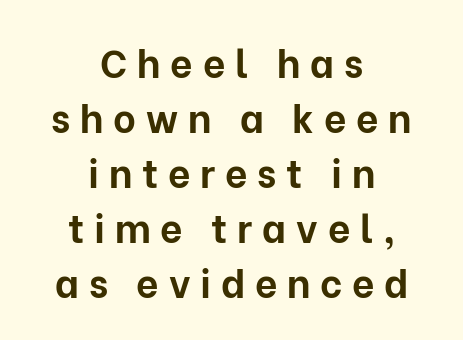
Q: Is the text bold? A: Yes.
Q: Is the text italic (slanted)? A: No, it is upright.
Q: Is the typeface a serif or a sans-serif typeface? A: Sans-serif.
Q: Is the text underlined? A: No.
Q: How is the paragraph aligned? A: Centered.
Q: Is the spacing between letters normal or unusually wide? A: Unusually wide.
Q: Is the spacing between lines tight, normal or loose? A: Normal.
Q: Width (condensed, normal, or wide)? A: Normal.
Q: Stroke contrast? A: Low.
Q: x-height? A: Medium.
Q: Monospaced? A: No.
